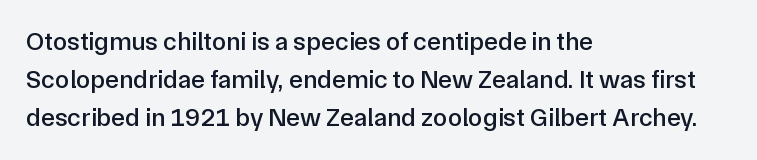
Glance below the letters and you will spot only blank space. Interline gaps are of average width in this sample. The type sits square on the baseline with zero lean. The text block is weighted toward the left margin, trailing off unevenly rightward. These lines keep a tight, regular rhythm from letter to letter.
